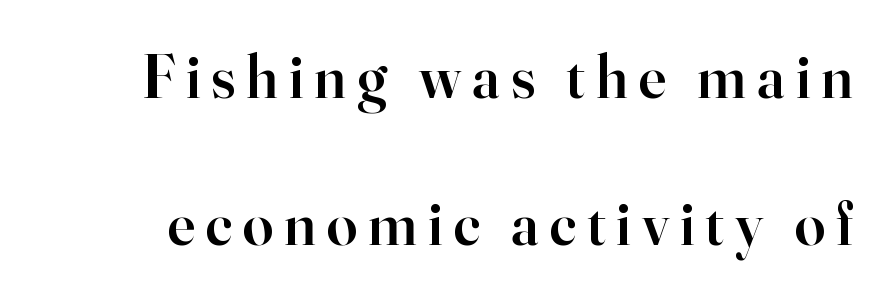
{"serif": "yes", "italic": "no", "bold": "semi", "weight": "semibold", "width": "normal", "stroke_contrast": "high", "x_height": "small", "monospaced": "no", "underline": "no", "line_spacing": "loose", "line_spacing_ratio": 2.41, "glyph_px": 61}
